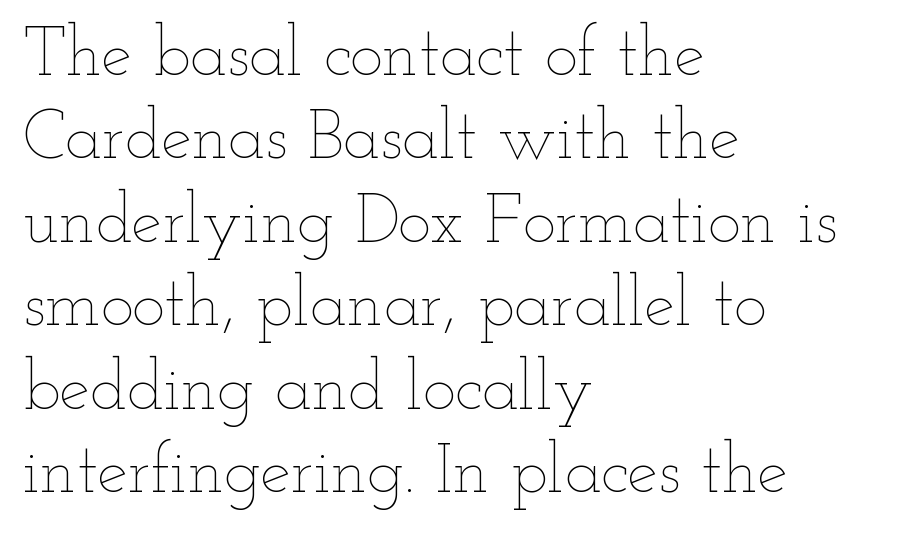
Each word holds together tightly as a unit, with standard inter-letter gaps. The lines in this sample share a left origin and differ only in where they stop. The baseline area is clear. Each stroke keeps to a modest, everyday thickness or less.
